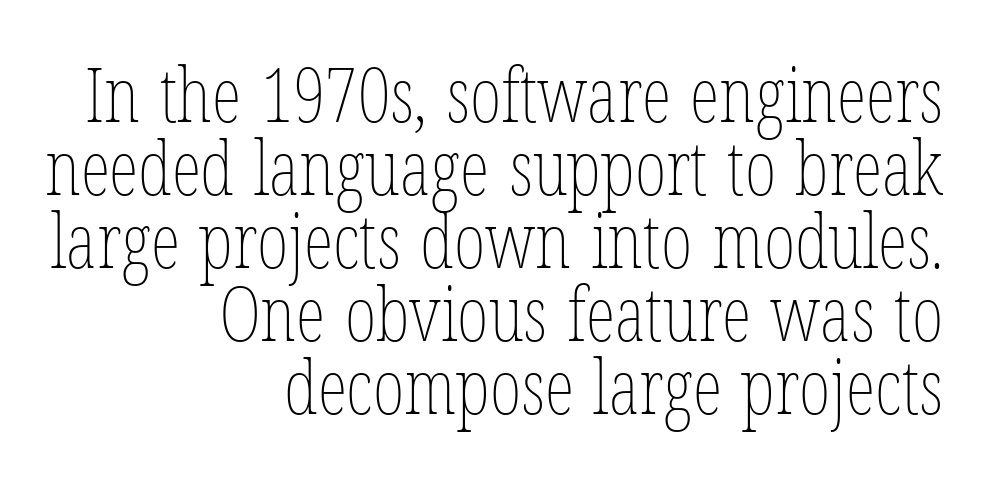
The image shows 76 px thin, condensed type, upright; set right-aligned, tight line spacing (0.96x), normal letter spacing, not underlined; low stroke contrast and a medium x-height.
